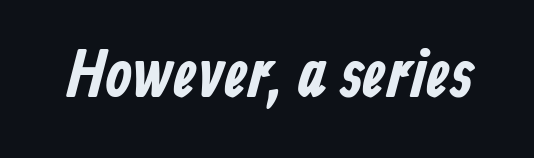
Caption: standard tracking, unaltered. This rendering employs a face without finishing strokes, i.e., a sans-serif. Beneath every word, the page is bare. Think of a printed novel: that variable character pitch is what you see here.
